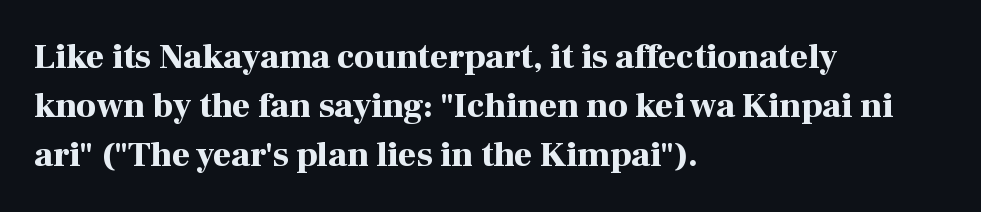
This sample uses a serif face. As a designer I'd log this as weight 700, bold. The font's upright variant was chosen for this text. Which margin do the lines hug? The left one — the right edge is uneven. Decoration check: the copy has no underline.
